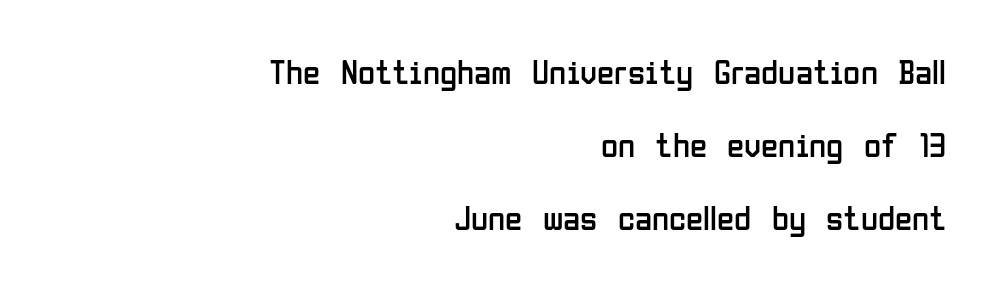
Q: Is the text bold? A: No.
Q: Is the text italic (slanted)? A: No, it is upright.
Q: Is the typeface a serif or a sans-serif typeface? A: Sans-serif.
Q: Is the text underlined? A: No.
Q: How is the paragraph aligned? A: Right-aligned.
Q: Is the spacing between letters normal or unusually wide? A: Normal.
Q: Is the spacing between lines tight, normal or loose? A: Loose.
Q: Width (condensed, normal, or wide)? A: Condensed.
Q: Stroke contrast? A: Low.
Q: x-height? A: Medium.
Q: Monospaced? A: No.
